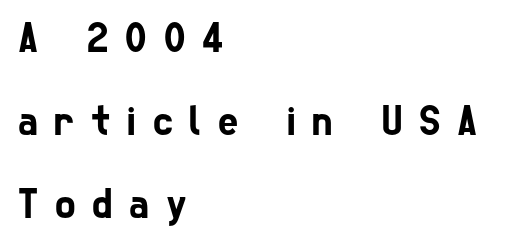
{"serif": "no", "width": "condensed", "stroke_contrast": "low", "x_height": "medium", "monospaced": "no", "underline": "no", "align": "left", "line_spacing": "loose", "line_spacing_ratio": 1.93, "letter_spacing": "wide", "letter_spacing_em": 0.39, "glyph_px": 43}
